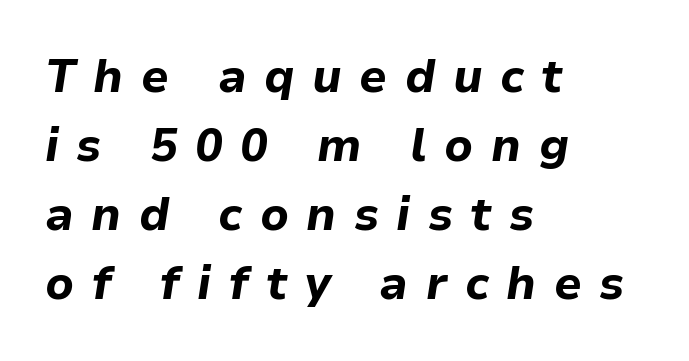
The image shows 46 px bold type, italic (leaning right); set left-aligned, normal line spacing (1.5x), unusually wide letter spacing (+0.38 em), not underlined; low stroke contrast and a medium x-height.
